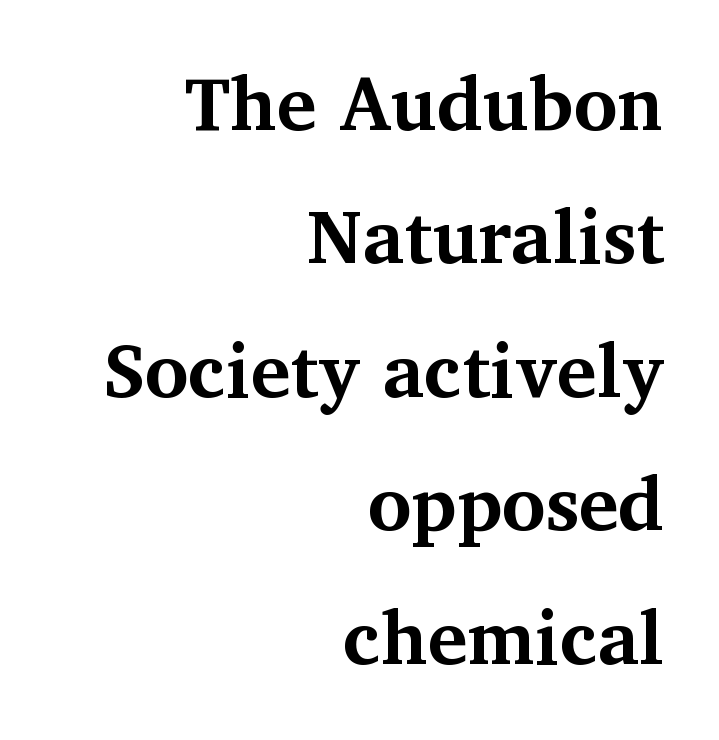
Q: Is the text bold? A: Yes.
Q: Is the text italic (slanted)? A: No, it is upright.
Q: Is the typeface a serif or a sans-serif typeface? A: Serif.
Q: Is the text underlined? A: No.
Q: How is the paragraph aligned? A: Right-aligned.
Q: Is the spacing between letters normal or unusually wide? A: Normal.
Q: Width (condensed, normal, or wide)? A: Normal.
Q: Stroke contrast? A: Medium.
Q: x-height? A: Medium.
Q: Monospaced? A: No.
